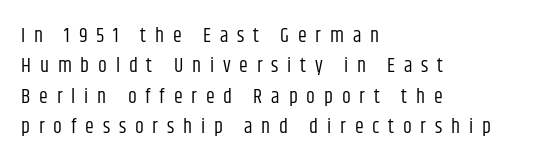
{"italic": "no", "bold": "no", "underline": "no", "align": "left", "line_spacing": "normal", "line_spacing_ratio": 1.52, "letter_spacing": "wide", "letter_spacing_em": 0.44, "glyph_px": 20}
